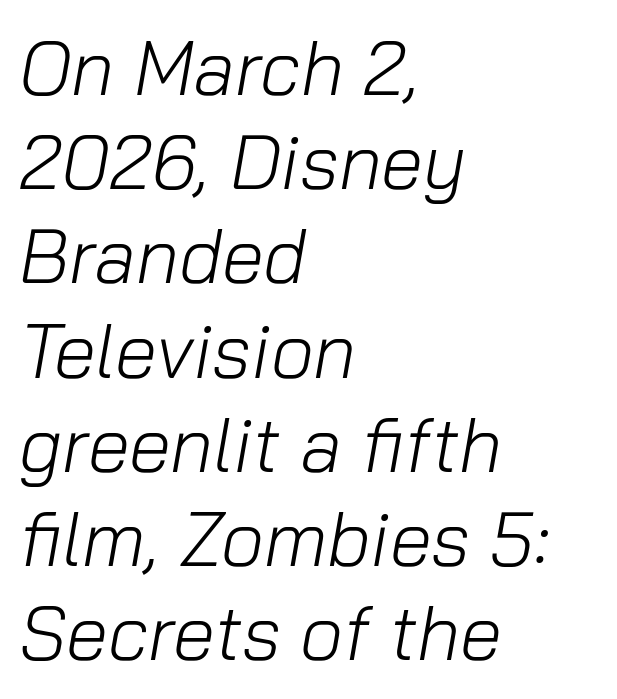
{"italic": "yes", "lean": "right", "slant_degrees": 10, "bold": "no", "weight": "light", "width": "normal", "stroke_contrast": "low", "x_height": "medium", "monospaced": "no", "underline": "no", "align": "left", "line_spacing_ratio": 1.24, "letter_spacing": "normal", "letter_spacing_em": 0.0, "glyph_px": 76}
